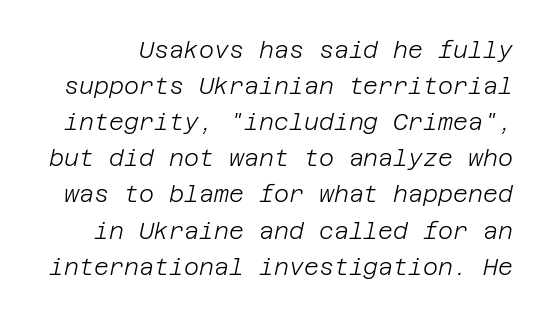
{"italic": "yes", "lean": "right", "slant_degrees": 12, "bold": "no", "underline": "no", "line_spacing": "normal", "line_spacing_ratio": 1.57, "letter_spacing": "normal", "letter_spacing_em": 0.0, "glyph_px": 23}
